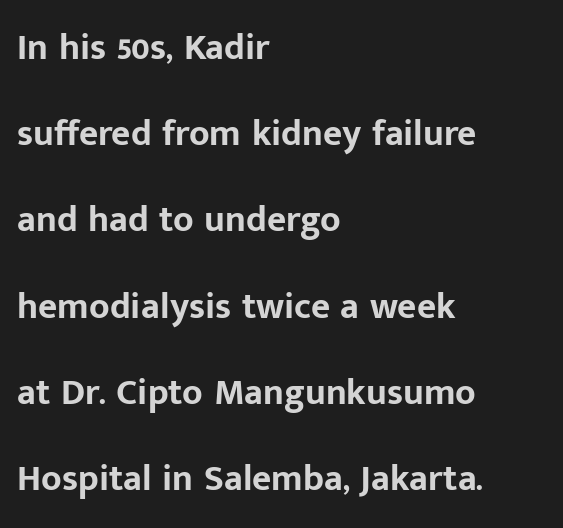
Visually the block forms a straight wall on the left and a jagged coastline on the right. Quick note: interline space is abundant. Letters rest on an invisible, unmarked baseline. On the weight axis this lands at bold, roughly 700. If you drew a line through each stem, it would be perfectly vertical. What stands out about the letter spacing? Nothing — it is the standard amount.
